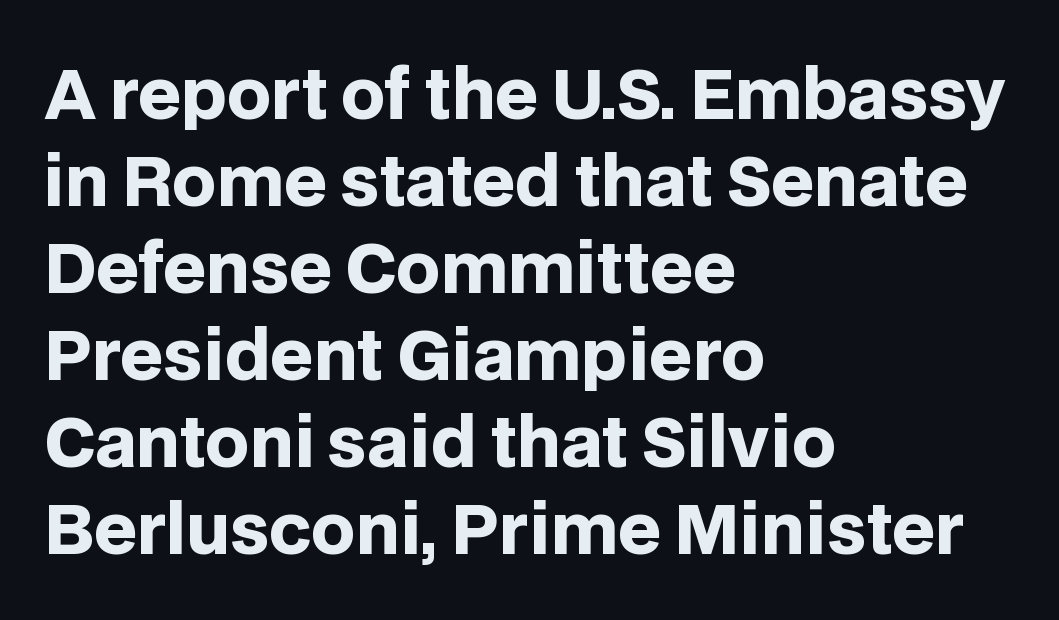
Q: Is the text bold? A: Yes.
Q: Is the text italic (slanted)? A: No, it is upright.
Q: Is the typeface a serif or a sans-serif typeface? A: Sans-serif.
Q: Is the text underlined? A: No.
Q: How is the paragraph aligned? A: Left-aligned.
Q: Is the spacing between letters normal or unusually wide? A: Normal.
Q: Is the spacing between lines tight, normal or loose? A: Normal.
Q: Width (condensed, normal, or wide)? A: Normal.
Q: Stroke contrast? A: Low.
Q: x-height? A: Large.
Q: Monospaced? A: No.
